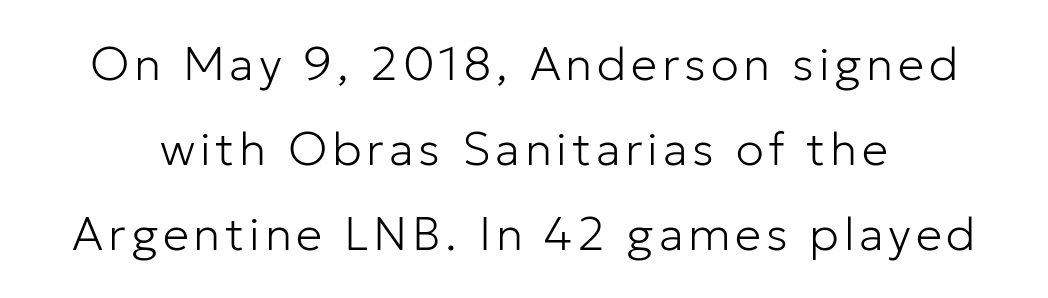
The weight tops out at a normal text grade. Here the designer chose a conventional face with non-uniform glyph widths. The words here are not underlined. A sans-serif font was chosen for this passage.
